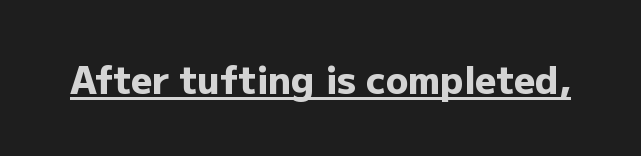
The image shows 37 px heavy sans-serif type, upright; set normal letter spacing, underlined; low stroke contrast and a medium x-height.
